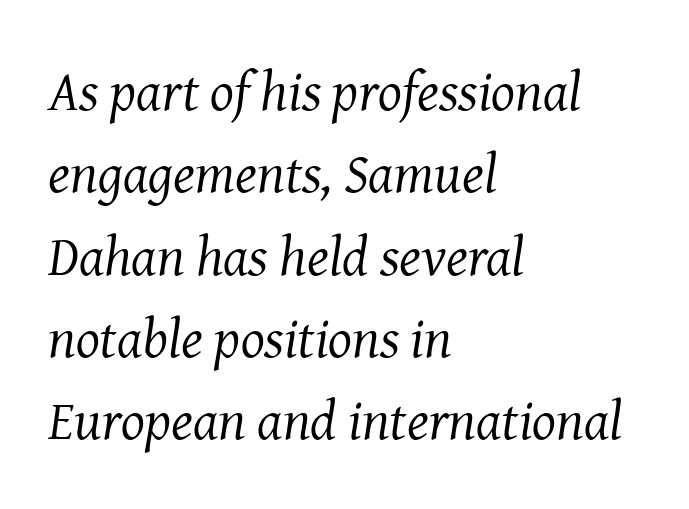
Q: Is the text bold? A: No.
Q: Is the text italic (slanted)? A: Yes, it leans right by about 8 degrees.
Q: Is the typeface a serif or a sans-serif typeface? A: Serif.
Q: Is the text underlined? A: No.
Q: How is the paragraph aligned? A: Left-aligned.
Q: Is the spacing between letters normal or unusually wide? A: Normal.
Q: Is the spacing between lines tight, normal or loose? A: Normal.
Q: Width (condensed, normal, or wide)? A: Normal.
Q: Stroke contrast? A: Medium.
Q: x-height? A: Medium.
Q: Monospaced? A: No.
